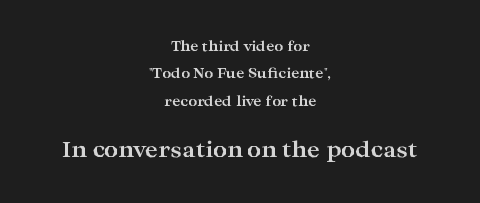
{"italic": "no", "bold": "yes", "underline": "no", "align": "center", "line_spacing": "loose", "line_spacing_ratio": 1.96, "letter_spacing": "normal", "letter_spacing_em": 0.0, "larger_block": "second", "size_ratio": 1.57, "glyph_px": 22}
